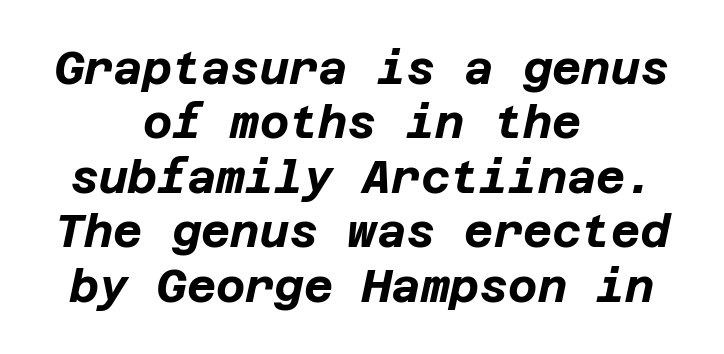
Q: Is the text bold? A: Yes.
Q: Is the text italic (slanted)? A: Yes, it leans right by about 12 degrees.
Q: Is the text underlined? A: No.
Q: How is the paragraph aligned? A: Centered.
Q: Is the spacing between letters normal or unusually wide? A: Normal.
Q: Width (condensed, normal, or wide)? A: Normal.
Q: Stroke contrast? A: Low.
Q: x-height? A: Large.
